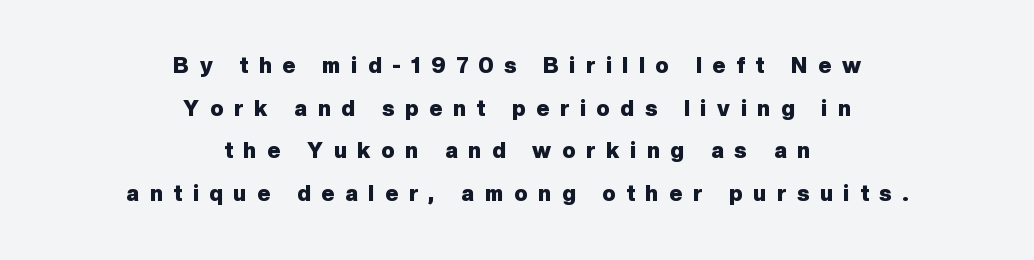
The image shows 22 px bold type, upright; set centered, loose line spacing (1.94x), unusually wide letter spacing (+0.49 em), not underlined.
